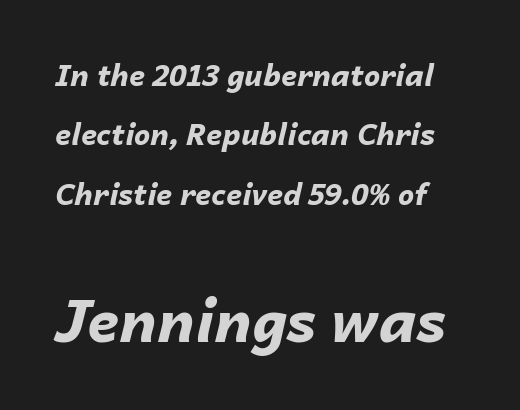
The image shows 58 px bold type, italic (leaning right); set loose line spacing (2.05x), normal letter spacing, not underlined; the second (bottom) block is 2.0x larger; low stroke contrast and a medium x-height.
